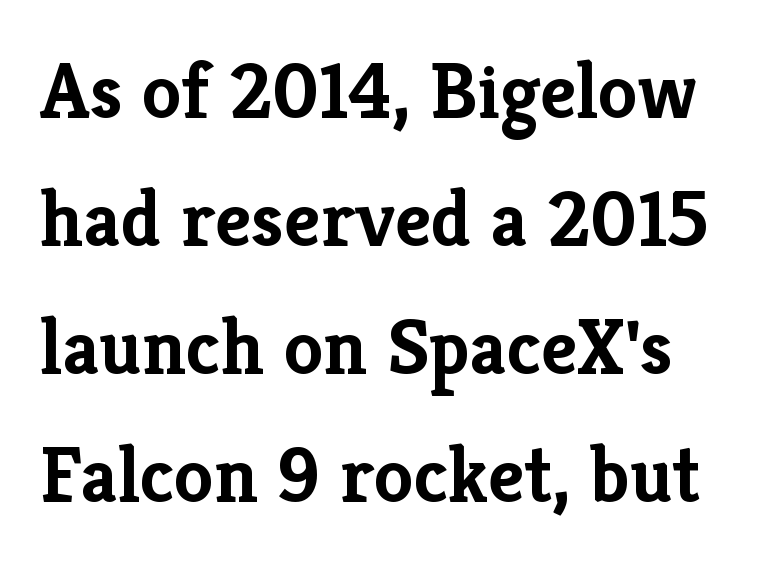
Q: Is the text bold? A: Yes.
Q: Is the text italic (slanted)? A: No, it is upright.
Q: Is the typeface a serif or a sans-serif typeface? A: Serif.
Q: Is the text underlined? A: No.
Q: Is the spacing between letters normal or unusually wide? A: Normal.
Q: Is the spacing between lines tight, normal or loose? A: Normal.
Q: Width (condensed, normal, or wide)? A: Normal.
Q: Stroke contrast? A: Low.
Q: x-height? A: Medium.
Q: Monospaced? A: No.
